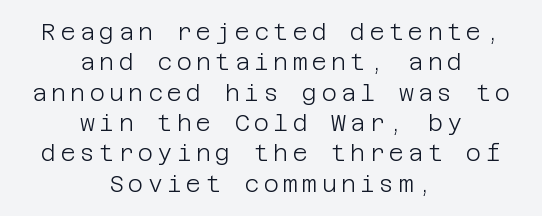
{"italic": "no", "bold": "no", "underline": "no", "align": "center", "line_spacing": "normal", "line_spacing_ratio": 1.32, "glyph_px": 23}
